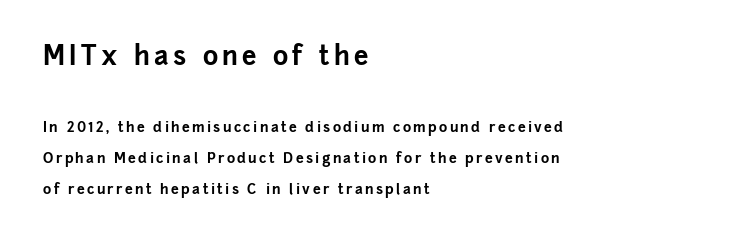
Every stem runs plumb, perpendicular to the baseline. The space between consecutive lines is lavish. Clear beneath every line of the passage. Summary of weight: heavy, a full bold. Character size in the leading block exceeds that of the trailing block. This rendering uses left alignment, leaving the right contour irregular.
